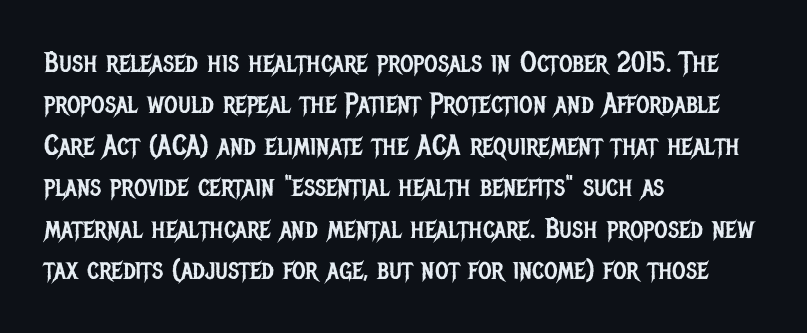
Q: Is the text bold? A: No.
Q: Is the text italic (slanted)? A: No, it is upright.
Q: Is the typeface a serif or a sans-serif typeface? A: Sans-serif.
Q: Is the text underlined? A: No.
Q: How is the paragraph aligned? A: Left-aligned.
Q: Is the spacing between letters normal or unusually wide? A: Normal.
Q: Is the spacing between lines tight, normal or loose? A: Normal.
Q: Width (condensed, normal, or wide)? A: Condensed.
Q: Stroke contrast? A: Low.
Q: x-height? A: Large.
Q: Monospaced? A: No.
